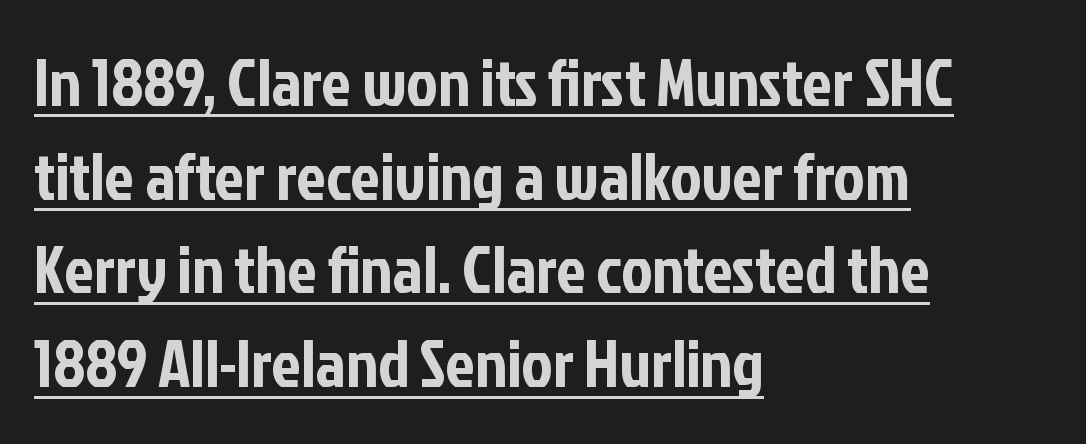
Q: Is the text italic (slanted)? A: No, it is upright.
Q: Is the typeface a serif or a sans-serif typeface? A: Sans-serif.
Q: Is the text underlined? A: Yes.
Q: How is the paragraph aligned? A: Left-aligned.
Q: Is the spacing between letters normal or unusually wide? A: Normal.
Q: Is the spacing between lines tight, normal or loose? A: Normal.
Q: Width (condensed, normal, or wide)? A: Condensed.
Q: Stroke contrast? A: Low.
Q: x-height? A: Medium.
Q: Monospaced? A: No.
